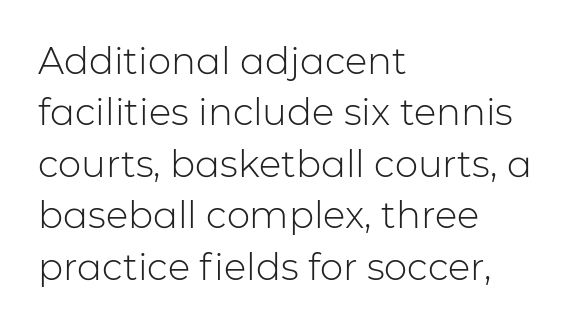
Q: Is the text bold? A: No.
Q: Is the text italic (slanted)? A: No, it is upright.
Q: Is the typeface a serif or a sans-serif typeface? A: Sans-serif.
Q: Is the text underlined? A: No.
Q: How is the paragraph aligned? A: Left-aligned.
Q: Is the spacing between letters normal or unusually wide? A: Normal.
Q: Is the spacing between lines tight, normal or loose? A: Normal.
Q: Width (condensed, normal, or wide)? A: Normal.
Q: Stroke contrast? A: Low.
Q: x-height? A: Medium.
Q: Monospaced? A: No.
